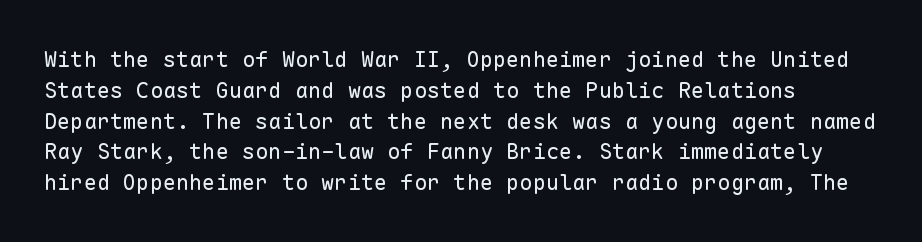
The image shows 22 px text type, upright; set normal line spacing (1.4x), normal letter spacing, not underlined.
